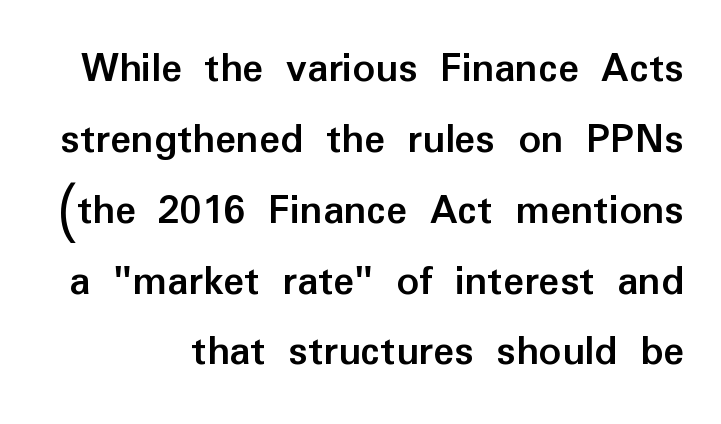
Q: Is the text bold? A: Yes.
Q: Is the text italic (slanted)? A: No, it is upright.
Q: Is the typeface a serif or a sans-serif typeface? A: Sans-serif.
Q: Is the text underlined? A: No.
Q: Is the spacing between letters normal or unusually wide? A: Normal.
Q: Is the spacing between lines tight, normal or loose? A: Normal.
Q: Width (condensed, normal, or wide)? A: Normal.
Q: Stroke contrast? A: Low.
Q: x-height? A: Medium.
Q: Monospaced? A: No.
